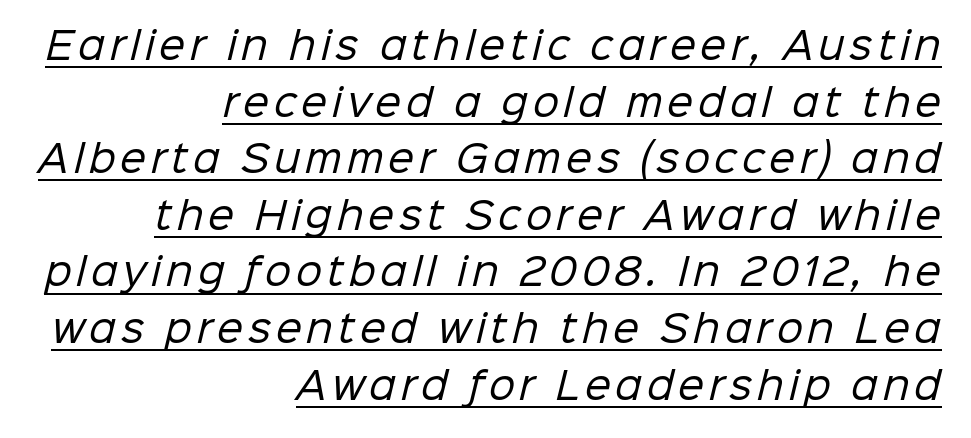
Q: Is the text bold? A: No.
Q: Is the typeface a serif or a sans-serif typeface? A: Sans-serif.
Q: Is the text underlined? A: Yes.
Q: How is the paragraph aligned? A: Right-aligned.
Q: Is the spacing between lines tight, normal or loose? A: Normal.
Q: Width (condensed, normal, or wide)? A: Normal.
Q: Stroke contrast? A: Low.
Q: x-height? A: Medium.
Q: Monospaced? A: No.
